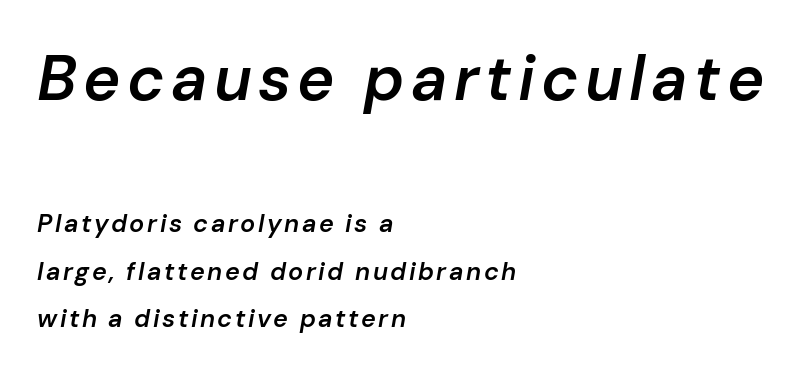
{"italic": "yes", "lean": "right", "slant_degrees": 10, "bold": "semi", "weight": "semibold", "width": "normal", "stroke_contrast": "low", "x_height": "medium", "monospaced": "no", "underline": "no", "align": "left", "line_spacing": "loose", "line_spacing_ratio": 1.9, "larger_block": "first", "size_ratio": 2.52, "glyph_px": 63}
